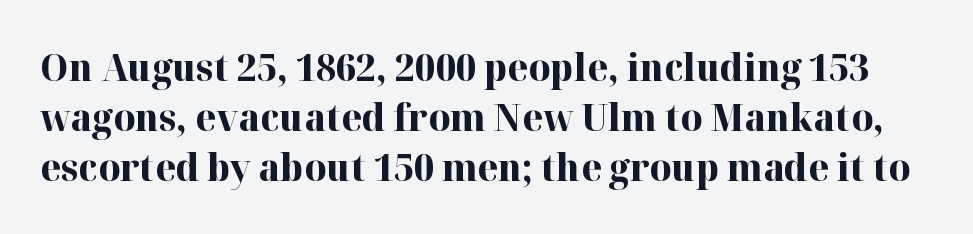
The block of text has a typical density, with ordinary space between rows. Every letter is thick-stroked: bold, no question. Nope, not italic — everything's standing straight. Here the glyphs are tracked normally, forming tight word shapes. Proportional: the letters do not fall into vertical columns. In terms of letterform style, serifs are clearly present.
